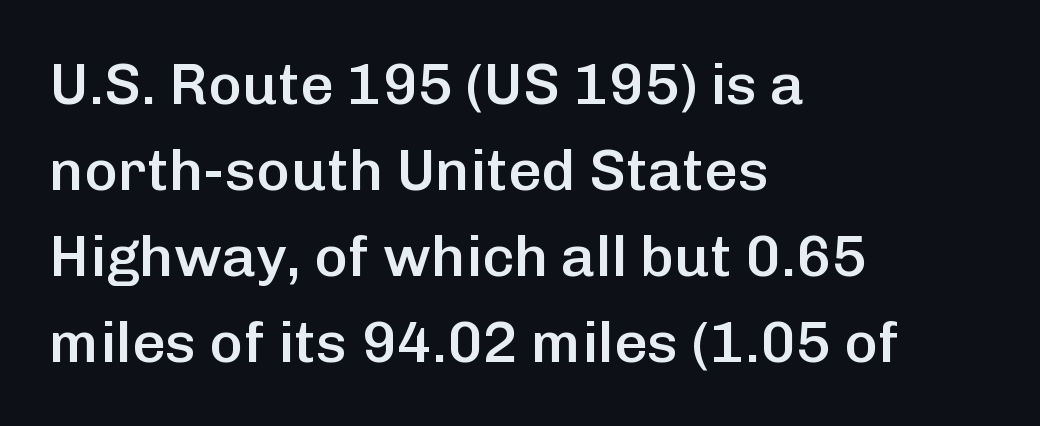
No italicization has been applied; the sample stays upright. Rows of type keep a routine distance in the vertical direction. No extra tracking has been applied to these lines. Typeset ragged right — the left edge is the straight one. These lines are rendered in a variable-pitch font. Anything drawn beneath the words? Only blank space.
